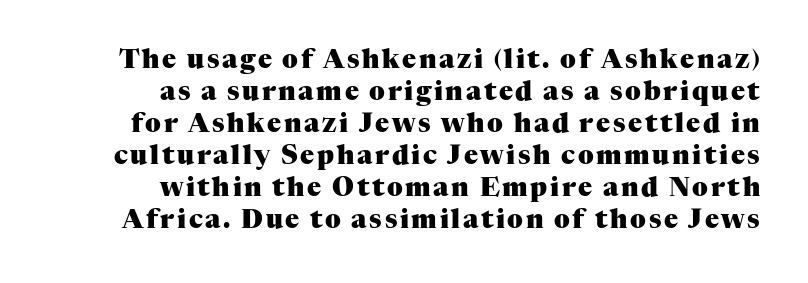
Q: Is the text bold? A: Yes.
Q: Is the text italic (slanted)? A: No, it is upright.
Q: Is the text underlined? A: No.
Q: How is the paragraph aligned? A: Right-aligned.
